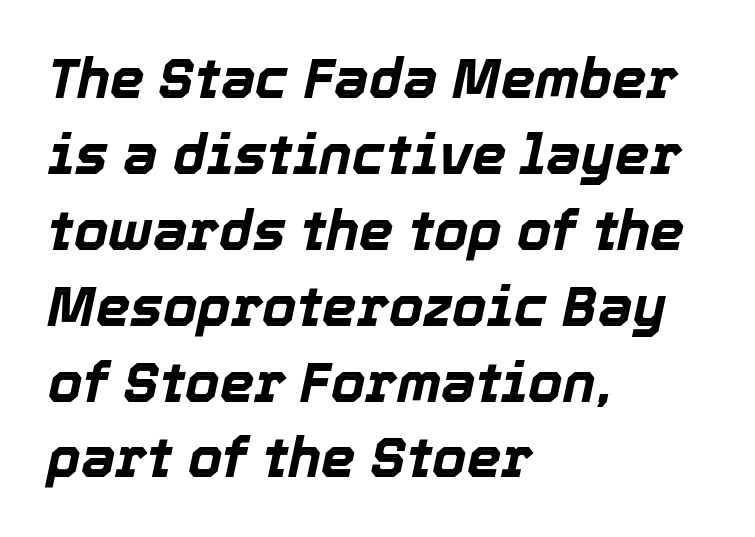
Q: Is the text bold? A: Yes.
Q: Is the text italic (slanted)? A: Yes, it leans right by about 12 degrees.
Q: Is the text underlined? A: No.
Q: How is the paragraph aligned? A: Left-aligned.
Q: Is the spacing between letters normal or unusually wide? A: Normal.
Q: Is the spacing between lines tight, normal or loose? A: Normal.
Q: Width (condensed, normal, or wide)? A: Normal.
Q: x-height? A: Medium.
Q: Monospaced? A: No.
